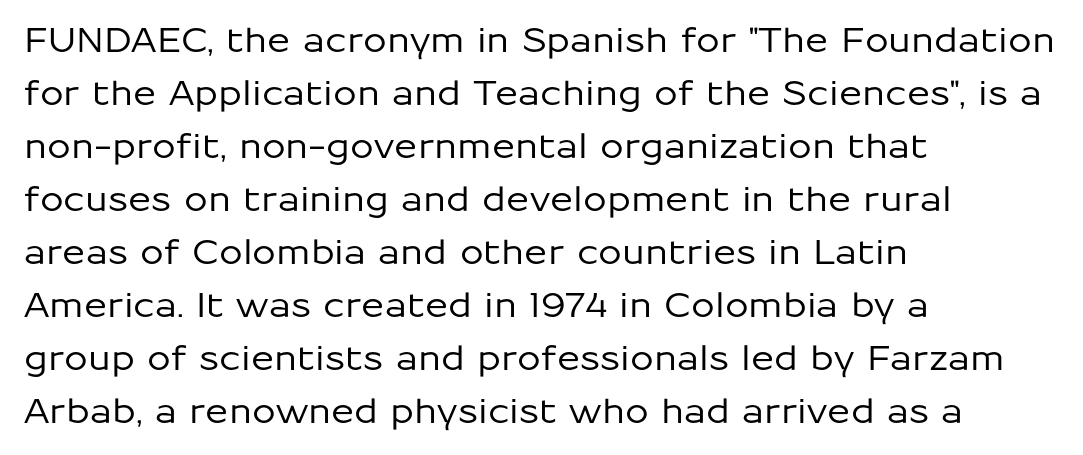
{"serif": "no", "italic": "no", "width": "normal", "stroke_contrast": "low", "x_height": "medium", "monospaced": "no", "underline": "no", "align": "left", "line_spacing": "normal", "line_spacing_ratio": 1.56, "letter_spacing": "normal", "letter_spacing_em": 0.0, "glyph_px": 34}
